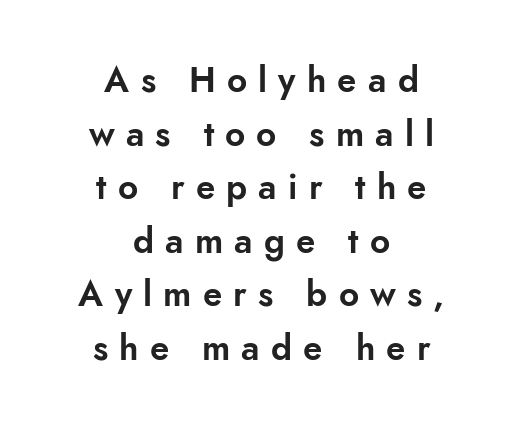
{"serif": "no", "italic": "no", "width": "normal", "stroke_contrast": "low", "x_height": "small", "monospaced": "no", "underline": "no", "align": "center", "line_spacing": "normal", "line_spacing_ratio": 1.53, "letter_spacing": "wide", "letter_spacing_em": 0.32, "glyph_px": 35}
